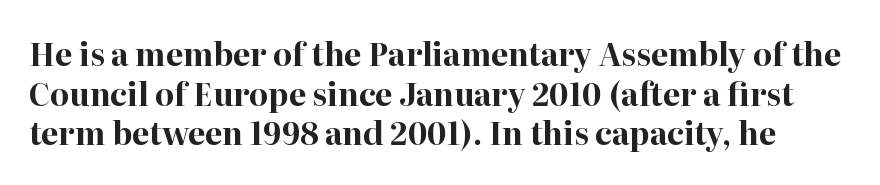
The image shows 31 px bold serif type, upright; set normal line spacing (1.28x), normal letter spacing, not underlined; high stroke contrast and a medium x-height.
